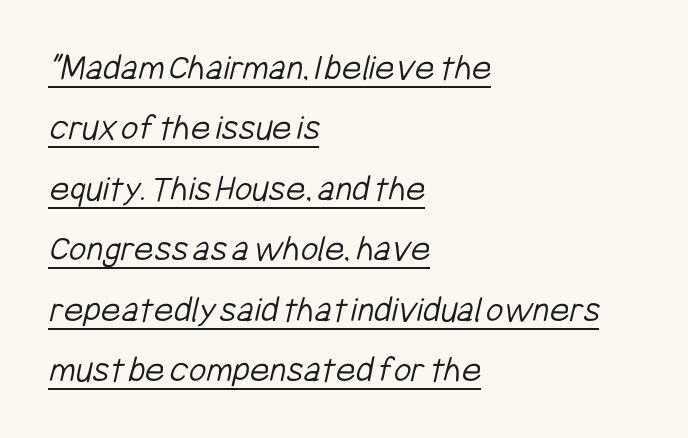
The image shows 38 px light, condensed sans-serif type; set left-aligned, normal line spacing (1.59x), normal letter spacing, underlined; low stroke contrast and a medium x-height.
